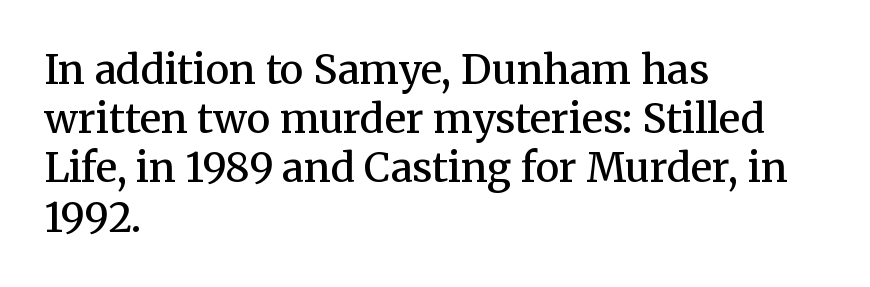
Q: Is the text bold? A: Semi-bold.
Q: Is the text italic (slanted)? A: No, it is upright.
Q: Is the typeface a serif or a sans-serif typeface? A: Serif.
Q: Is the text underlined? A: No.
Q: How is the paragraph aligned? A: Left-aligned.
Q: Is the spacing between letters normal or unusually wide? A: Normal.
Q: Width (condensed, normal, or wide)? A: Normal.
Q: Stroke contrast? A: Medium.
Q: x-height? A: Medium.
Q: Monospaced? A: No.
